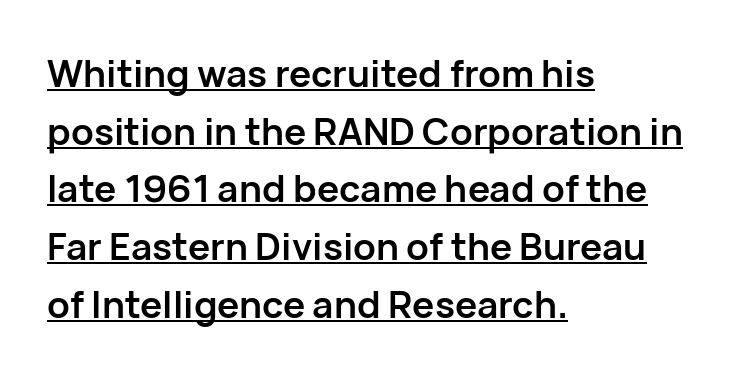
{"serif": "no", "italic": "no", "bold": "yes", "weight": "semibold", "width": "normal", "stroke_contrast": "low", "x_height": "medium", "monospaced": "no", "underline": "yes", "align": "left", "line_spacing": "normal", "line_spacing_ratio": 1.56, "letter_spacing": "normal", "letter_spacing_em": 0.0, "glyph_px": 37}
